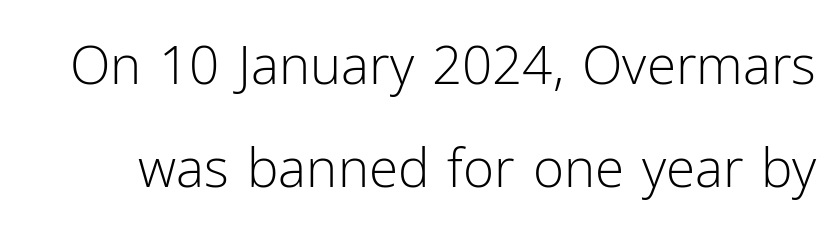
The passage shown has conventional tracking throughout. Is this a fixed-width face? No — the glyphs have proportional, varying widths. Ordinary non-slanted type is in use. A typesetter would call this leading open, well beyond the default. Each row of text sits above clean, open space. The letters look calm and open, with moderate or lighter stems.
